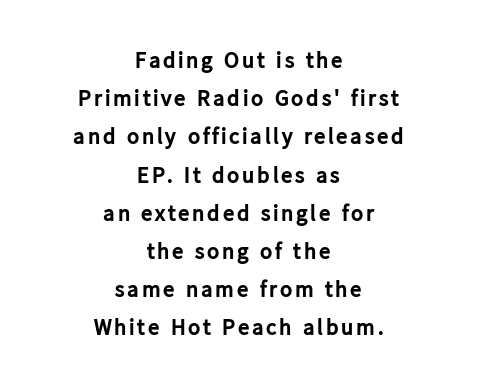
The image shows 23 px bold type, upright; set centered, normal line spacing (1.66x), not underlined.
